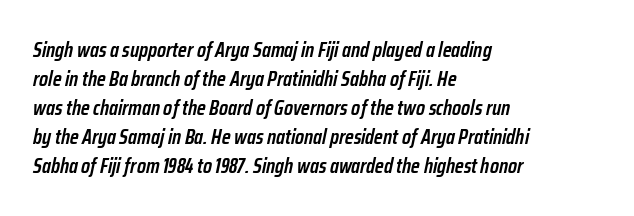
The image shows 21 px text type, italic (leaning right); set left-aligned, normal line spacing (1.38x), normal letter spacing, not underlined.
